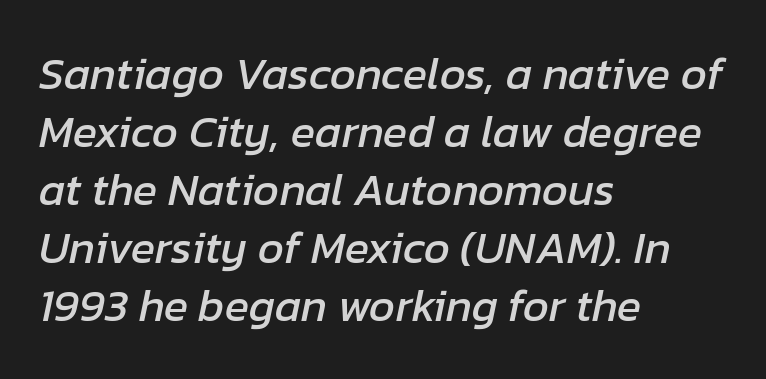
Leading matches the norm, producing a regular column. Descenders hang freely into open space. The ragged edge is on the right, which tells us the setting is flush left. Default kerning and tracking; the words read as compact shapes.
